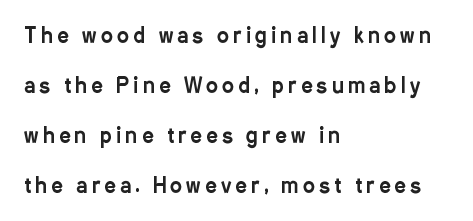
Q: Is the text italic (slanted)? A: No, it is upright.
Q: Is the text underlined? A: No.
Q: How is the paragraph aligned? A: Left-aligned.
Q: Is the spacing between letters normal or unusually wide? A: Unusually wide.
Q: Is the spacing between lines tight, normal or loose? A: Loose.
